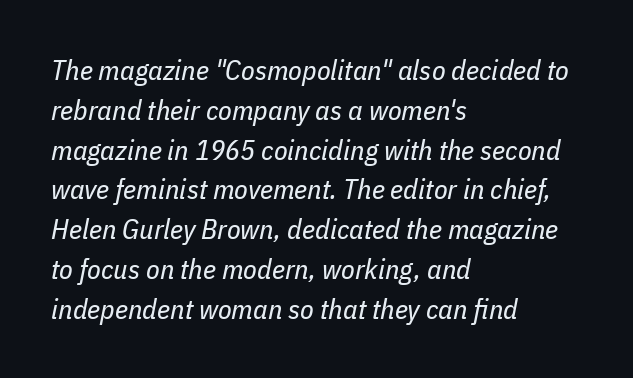
{"italic": "yes", "lean": "right", "slant_degrees": 11, "bold": "no", "weight": "regular", "width": "condensed", "stroke_contrast": "low", "x_height": "medium", "monospaced": "no", "underline": "no", "align": "left", "line_spacing": "normal", "line_spacing_ratio": 1.42, "letter_spacing": "normal", "letter_spacing_em": 0.0, "glyph_px": 28}
